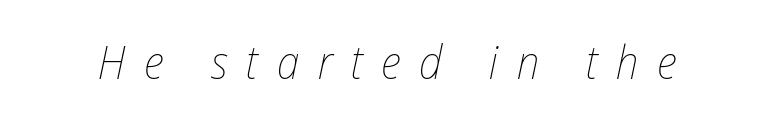
{"italic": "yes", "lean": "right", "slant_degrees": 12, "bold": "no", "weight": "thin", "width": "condensed", "stroke_contrast": "low", "x_height": "medium", "monospaced": "no", "underline": "no", "letter_spacing": "wide", "letter_spacing_em": 0.4, "glyph_px": 46}
